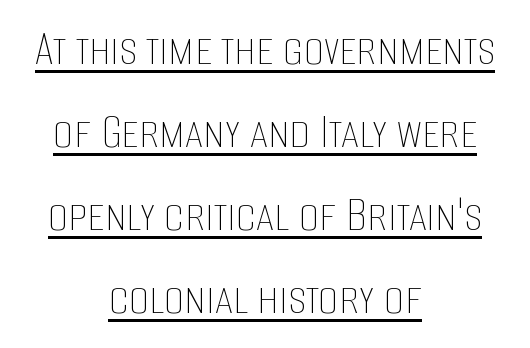
The image shows 51 px thin, condensed type, upright; set centered, normal line spacing (1.63x), normal letter spacing, underlined; low stroke contrast and a large x-height.
